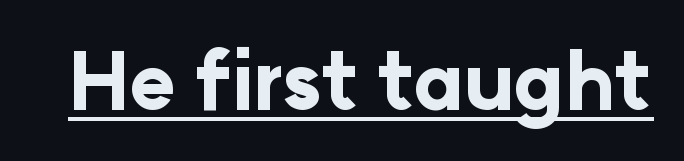
The image shows 78 px bold sans-serif type, upright; set normal letter spacing, underlined; low stroke contrast and a medium x-height.
